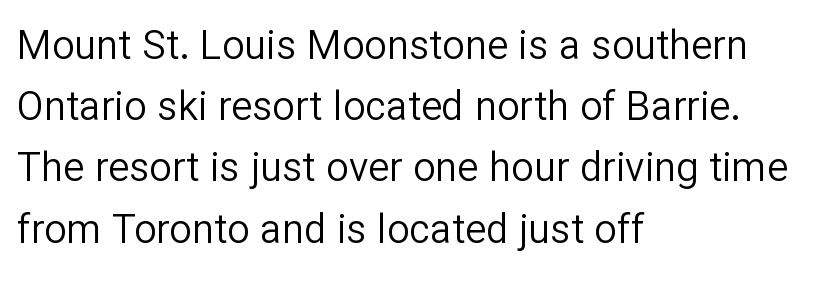
A quiet, ordinary-to-light weight characterises the typeface. Type style note: lacks serifs. Layout note: lines flush left. The glyphs are unaccompanied by any horizontal stroke below them. The leading is moderate, giving the passage an even texture. No extra tracking has been applied to these lines.
